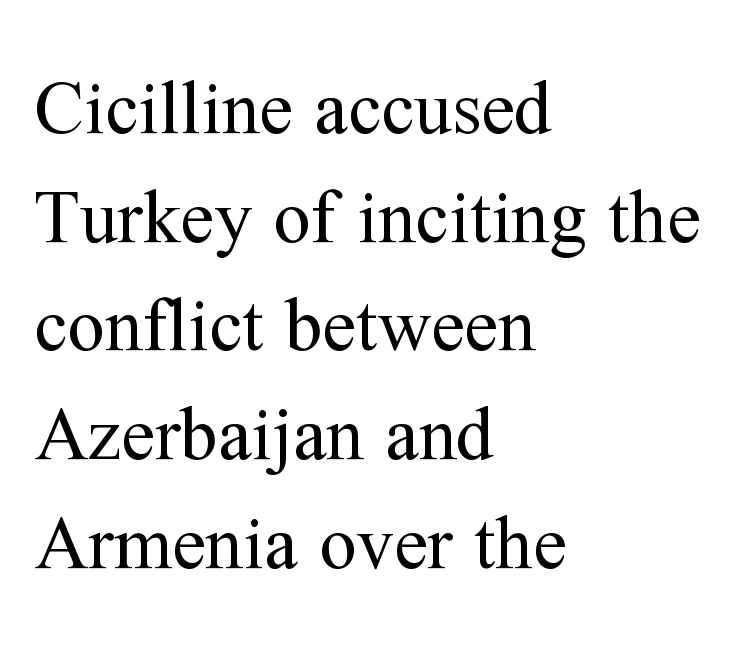
What's the leading like? Ordinary, nothing unusual. Is this a sans? No — the strokes have serifs. The rendering anchors every line to the left-hand side. Italic: no, the glyphs are upright roman. This rendering features lettering with no underline.
